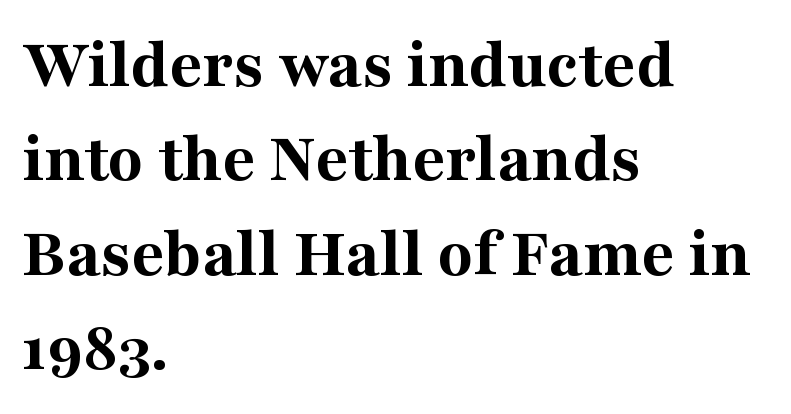
{"serif": "yes", "italic": "no", "bold": "yes", "weight": "bold", "width": "normal", "stroke_contrast": "medium", "x_height": "medium", "monospaced": "no", "underline": "no", "align": "left", "line_spacing": "normal", "line_spacing_ratio": 1.31, "letter_spacing": "normal", "letter_spacing_em": 0.0, "glyph_px": 72}
